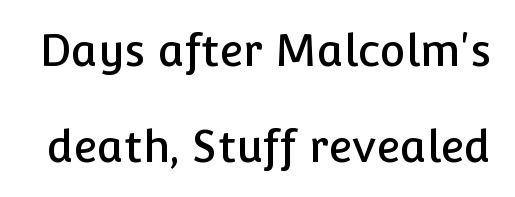
{"serif": "no", "italic": "no", "width": "normal", "stroke_contrast": "low", "x_height": "medium", "monospaced": "no", "underline": "no", "line_spacing": "loose", "line_spacing_ratio": 2.18, "letter_spacing": "normal", "letter_spacing_em": 0.0, "glyph_px": 44}
